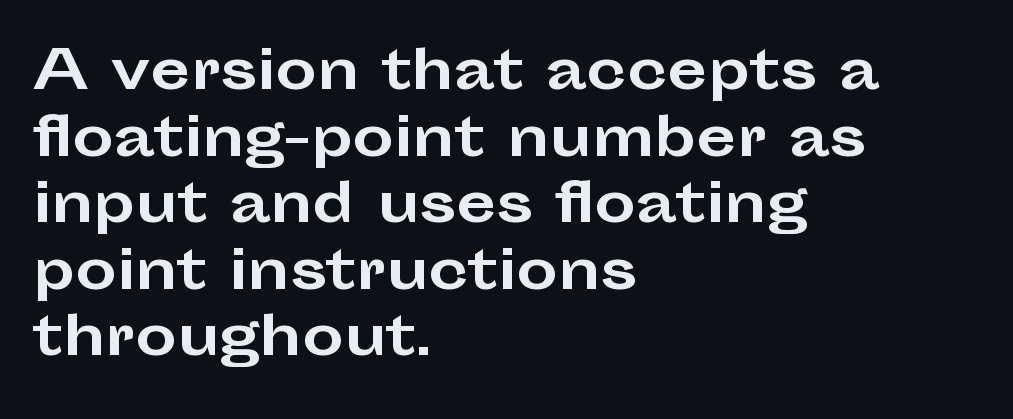
{"serif": "no", "italic": "no", "bold": "yes", "weight": "bold", "width": "wide", "stroke_contrast": "low", "x_height": "medium", "monospaced": "no", "underline": "no", "align": "left", "line_spacing": "normal", "line_spacing_ratio": 1.28, "letter_spacing": "normal", "letter_spacing_em": 0.0, "glyph_px": 52}
